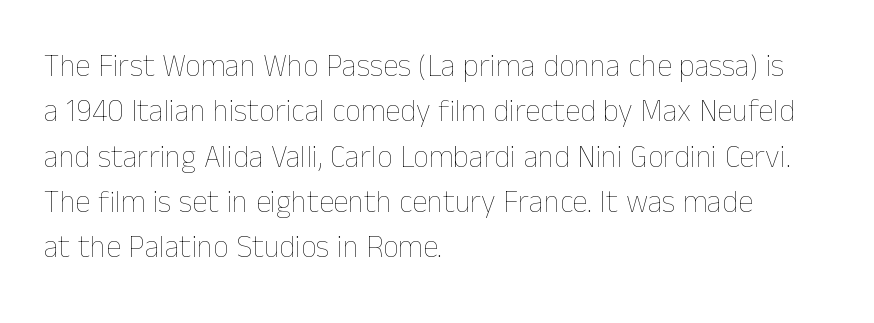
The image shows 31 px thin type, upright; set left-aligned, normal line spacing (1.46x), normal letter spacing, not underlined; low stroke contrast and a medium x-height.
